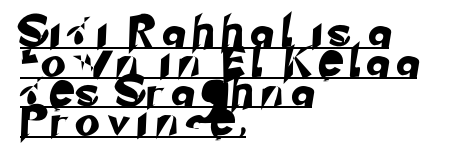
Q: Is the typeface a serif or a sans-serif typeface? A: Sans-serif.
Q: Is the text underlined? A: Yes.
Q: How is the paragraph aligned? A: Left-aligned.
Q: Is the spacing between letters normal or unusually wide? A: Unusually wide.
Q: Is the spacing between lines tight, normal or loose? A: Tight.
Q: Width (condensed, normal, or wide)? A: Normal.
Q: Stroke contrast? A: Low.
Q: x-height? A: Small.
Q: Monospaced? A: No.
